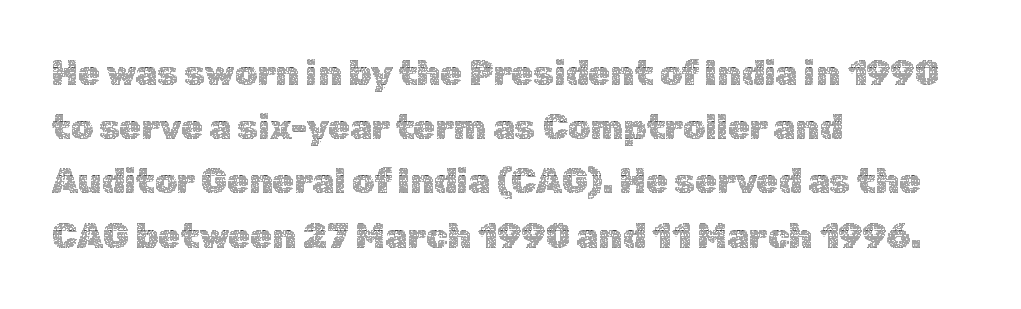
Note the varied advance widths — an 'i' is clearly narrower than an 'm'. If you measured baseline to baseline, you'd find a middling distance. The ragged edge is on the right, which tells us the setting is flush left. The letters look calm and open, with moderate or lighter stems. You could call the tracking neutral — neither tight nor loose.
